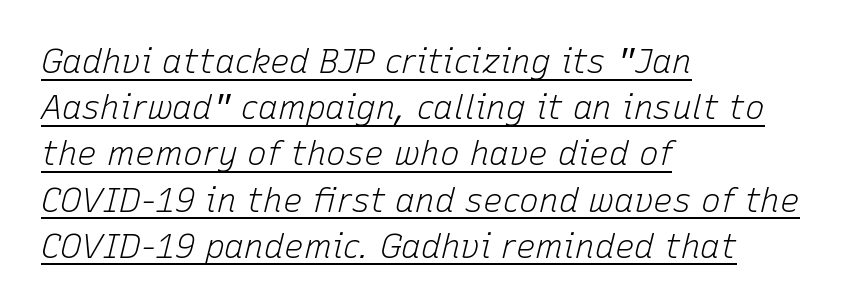
{"italic": "yes", "lean": "right", "slant_degrees": 15, "bold": "no", "weight": "light", "width": "normal", "stroke_contrast": "low", "x_height": "medium", "monospaced": "no", "underline": "yes", "align": "left", "line_spacing": "normal", "line_spacing_ratio": 1.4, "letter_spacing": "normal", "letter_spacing_em": 0.0, "glyph_px": 33}
